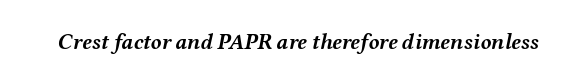
{"italic": "yes", "lean": "right", "slant_degrees": 12, "bold": "yes", "underline": "no", "letter_spacing": "normal", "letter_spacing_em": 0.0, "glyph_px": 22}
